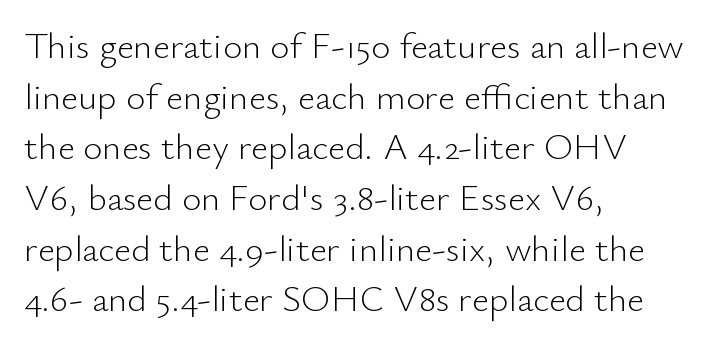
Q: Is the text bold? A: No.
Q: Is the text italic (slanted)? A: No, it is upright.
Q: Is the typeface a serif or a sans-serif typeface? A: Sans-serif.
Q: Is the text underlined? A: No.
Q: How is the paragraph aligned? A: Left-aligned.
Q: Is the spacing between letters normal or unusually wide? A: Normal.
Q: Is the spacing between lines tight, normal or loose? A: Normal.
Q: Width (condensed, normal, or wide)? A: Normal.
Q: Stroke contrast? A: Low.
Q: x-height? A: Small.
Q: Monospaced? A: No.
